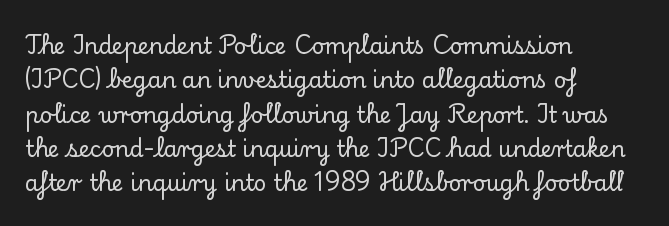
Q: Is the text italic (slanted)? A: No, it is upright.
Q: Is the text underlined? A: No.
Q: How is the paragraph aligned? A: Left-aligned.
Q: Is the spacing between letters normal or unusually wide? A: Normal.
Q: Is the spacing between lines tight, normal or loose? A: Normal.
